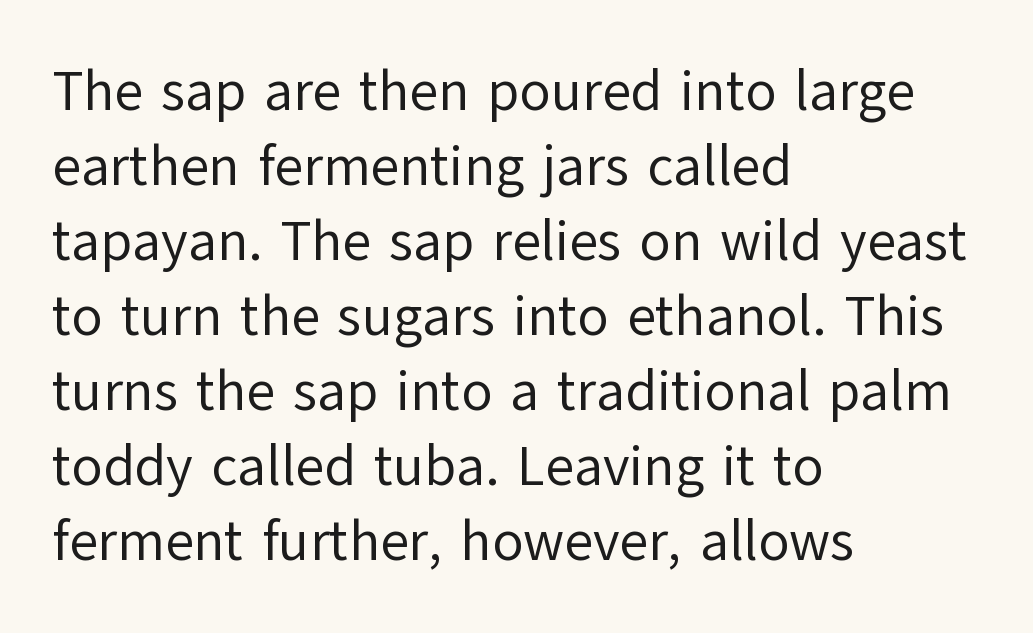
Q: Is the text bold? A: No.
Q: Is the text italic (slanted)? A: No, it is upright.
Q: Is the typeface a serif or a sans-serif typeface? A: Sans-serif.
Q: Is the text underlined? A: No.
Q: How is the paragraph aligned? A: Left-aligned.
Q: Is the spacing between letters normal or unusually wide? A: Normal.
Q: Is the spacing between lines tight, normal or loose? A: Normal.
Q: Width (condensed, normal, or wide)? A: Normal.
Q: Stroke contrast? A: Low.
Q: x-height? A: Medium.
Q: Monospaced? A: No.
